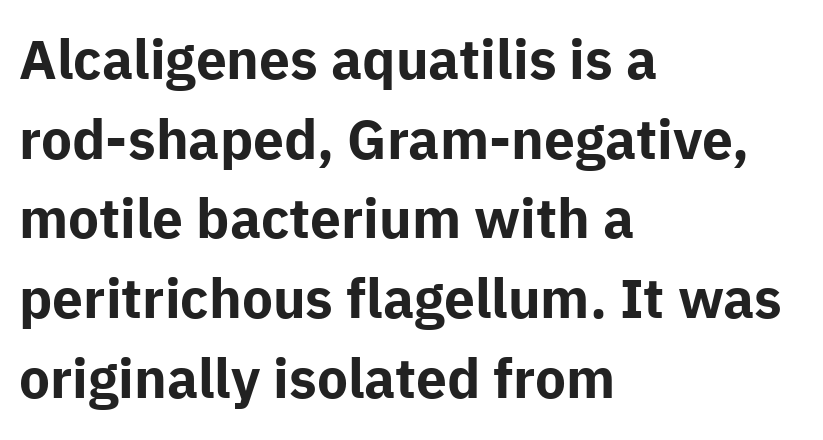
The characters look thick and weighty, a clear bold. Each letter keeps its own natural width here, so spacing adapts to shape. Style check: upright. Left-aligned paragraph, ragged on the right.
